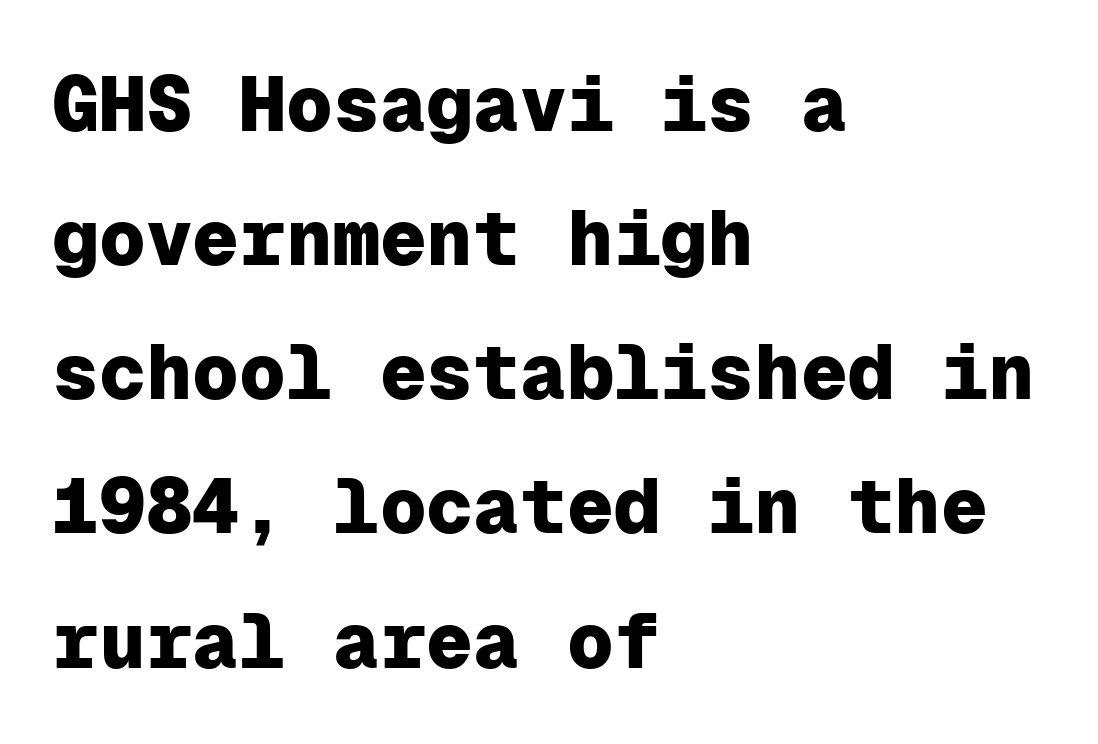
The image shows 78 px heavy sans-serif type, upright, monospaced; set left-aligned, line spacing 1.72x, normal letter spacing, not underlined; low stroke contrast and a medium x-height.
